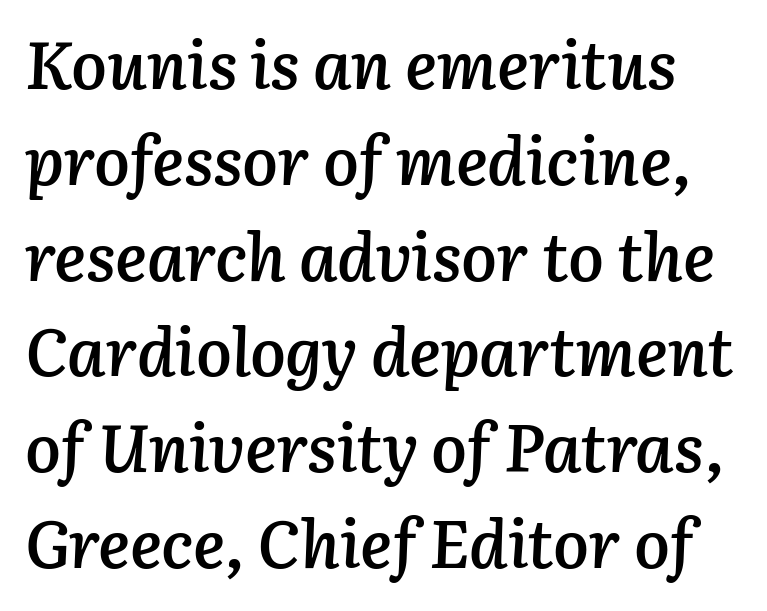
Q: Is the text bold? A: Semi-bold.
Q: Is the text italic (slanted)? A: Yes, it leans right by about 3 degrees.
Q: Is the text underlined? A: No.
Q: Is the spacing between letters normal or unusually wide? A: Normal.
Q: Is the spacing between lines tight, normal or loose? A: Normal.
Q: Width (condensed, normal, or wide)? A: Normal.
Q: Stroke contrast? A: Low.
Q: x-height? A: Medium.
Q: Monospaced? A: No.
